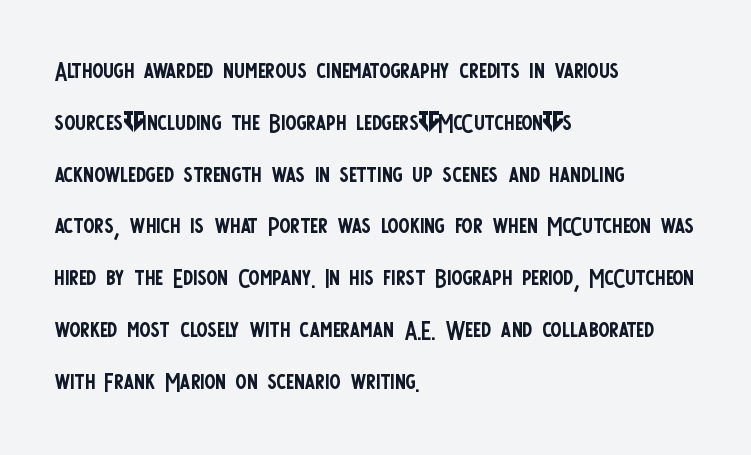
The typeface chosen for these lines omits serifs. What stands out about the letter spacing? Nothing — it is the standard amount. Posture: upright roman. Bold? No — there's no thickening of the strokes. These lines stack with their left ends in a neat column. The space between consecutive lines is moderate.
